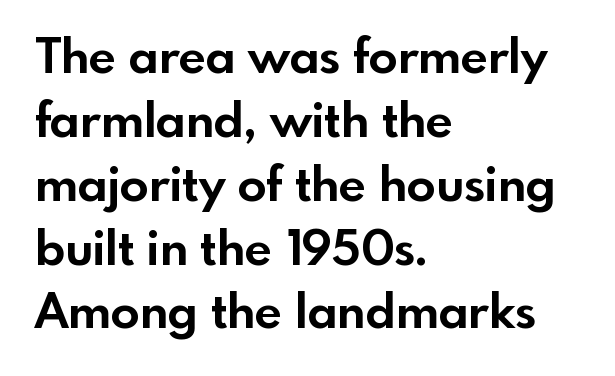
The image shows 48 px bold sans-serif type, upright; set left-aligned, normal line spacing (1.33x), normal letter spacing, not underlined; a small x-height.
